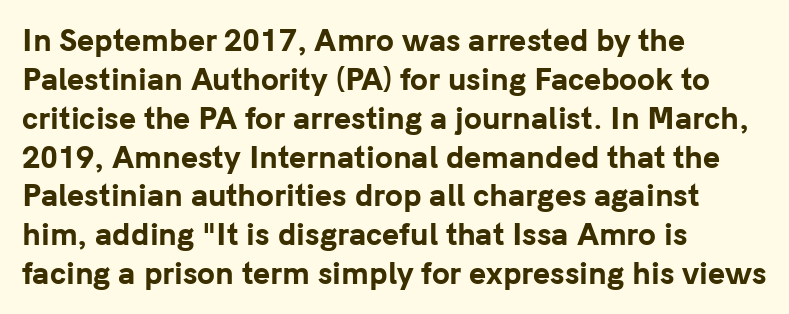
Q: Is the text bold? A: Yes.
Q: Is the text italic (slanted)? A: No, it is upright.
Q: Is the typeface a serif or a sans-serif typeface? A: Sans-serif.
Q: Is the text underlined? A: No.
Q: How is the paragraph aligned? A: Left-aligned.
Q: Is the spacing between letters normal or unusually wide? A: Normal.
Q: Is the spacing between lines tight, normal or loose? A: Normal.
Q: Width (condensed, normal, or wide)? A: Normal.
Q: Stroke contrast? A: Low.
Q: x-height? A: Medium.
Q: Monospaced? A: No.
